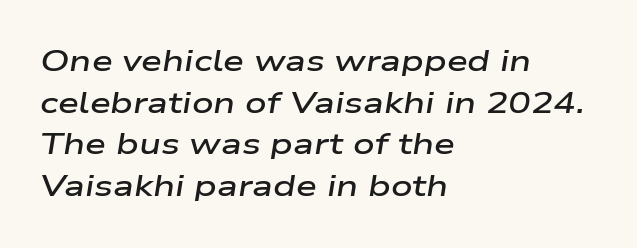
Q: Is the text bold? A: Semi-bold.
Q: Is the text italic (slanted)? A: Yes, it leans right by about 9 degrees.
Q: Is the text underlined? A: No.
Q: How is the paragraph aligned? A: Left-aligned.
Q: Is the spacing between letters normal or unusually wide? A: Normal.
Q: Is the spacing between lines tight, normal or loose? A: Normal.
Q: Width (condensed, normal, or wide)? A: Wide.
Q: Stroke contrast? A: Low.
Q: x-height? A: Medium.
Q: Monospaced? A: No.
